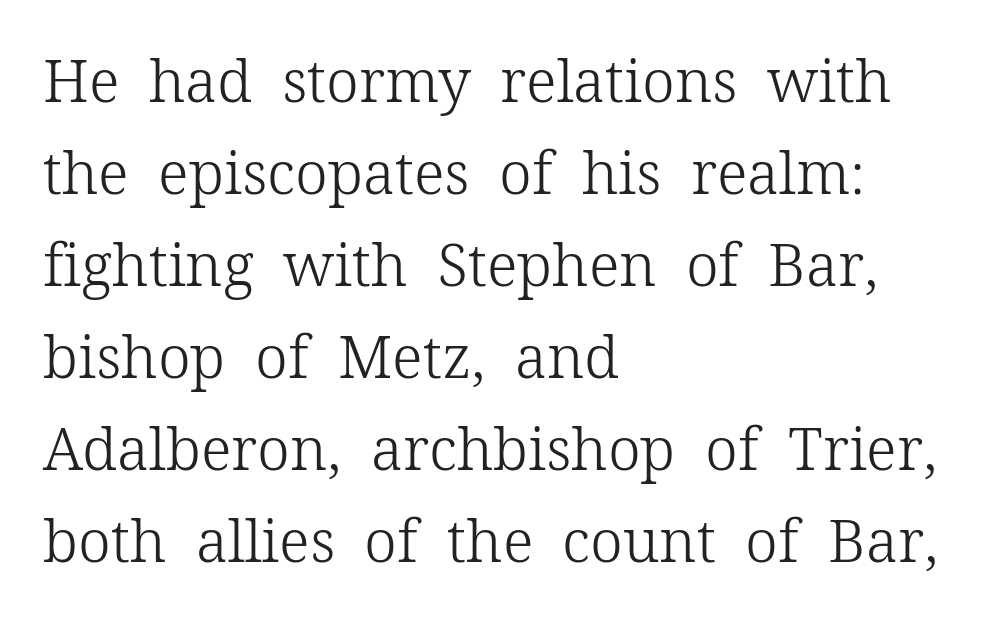
Any mark beneath the type? The region is blank. The gaps between neighbouring characters are ordinary and unremarkable. The face looks like a standard text weight, possibly lighter. How would I describe the line gaps? Plain and ordinary.
